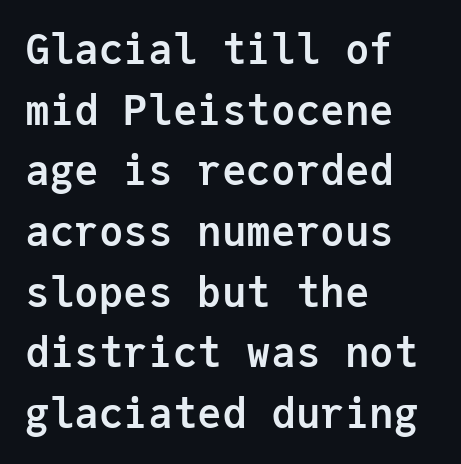
Q: Is the text bold? A: Yes.
Q: Is the text italic (slanted)? A: No, it is upright.
Q: Is the typeface a serif or a sans-serif typeface? A: Sans-serif.
Q: Is the text underlined? A: No.
Q: How is the paragraph aligned? A: Left-aligned.
Q: Is the spacing between letters normal or unusually wide? A: Normal.
Q: Is the spacing between lines tight, normal or loose? A: Normal.
Q: Width (condensed, normal, or wide)? A: Normal.
Q: Stroke contrast? A: Low.
Q: x-height? A: Medium.
Q: Monospaced? A: Yes.
